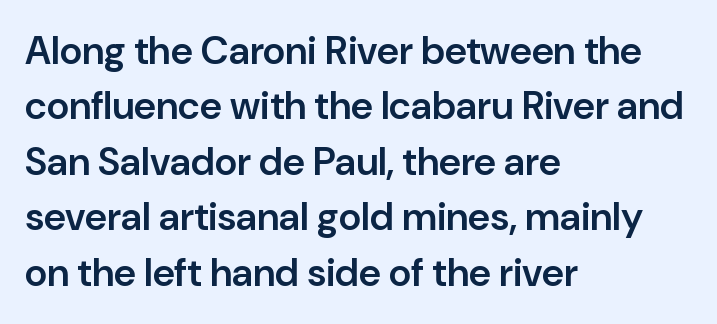
Q: Is the text bold? A: Semi-bold.
Q: Is the text italic (slanted)? A: No, it is upright.
Q: Is the typeface a serif or a sans-serif typeface? A: Sans-serif.
Q: Is the text underlined? A: No.
Q: How is the paragraph aligned? A: Left-aligned.
Q: Is the spacing between letters normal or unusually wide? A: Normal.
Q: Is the spacing between lines tight, normal or loose? A: Normal.
Q: Width (condensed, normal, or wide)? A: Normal.
Q: Stroke contrast? A: Low.
Q: x-height? A: Medium.
Q: Monospaced? A: No.
